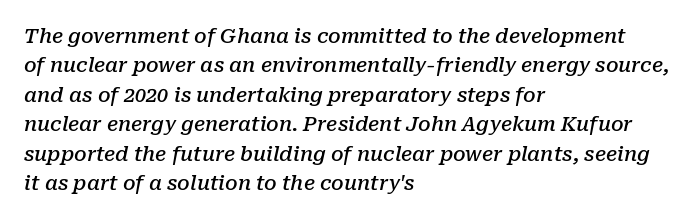
Q: Is the text bold? A: Semi-bold.
Q: Is the text italic (slanted)? A: Yes, it leans right by about 10 degrees.
Q: Is the text underlined? A: No.
Q: How is the paragraph aligned? A: Left-aligned.
Q: Is the spacing between letters normal or unusually wide? A: Normal.
Q: Is the spacing between lines tight, normal or loose? A: Normal.
